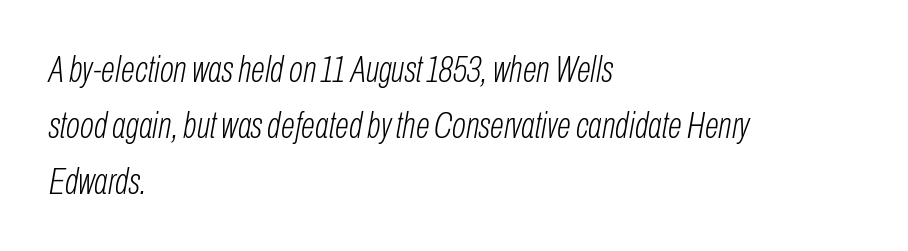
{"italic": "yes", "lean": "right", "slant_degrees": 10, "bold": "no", "weight": "light", "width": "condensed", "stroke_contrast": "low", "x_height": "medium", "monospaced": "no", "underline": "no", "align": "left", "line_spacing": "normal", "line_spacing_ratio": 1.51, "letter_spacing": "normal", "letter_spacing_em": 0.0, "glyph_px": 37}
